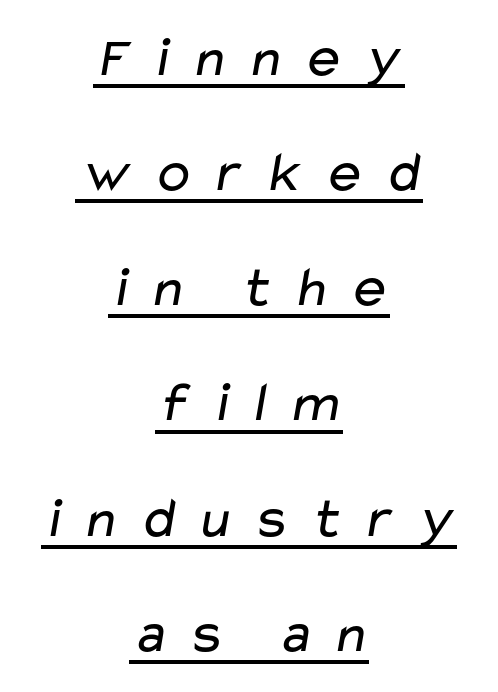
The image shows 57 px regular-weight, wide sans-serif type; set centered, loose line spacing (2.02x), unusually wide letter spacing (+0.3 em), underlined; low stroke contrast and a medium x-height.
